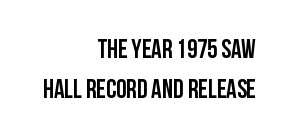
Q: Is the text italic (slanted)? A: No, it is upright.
Q: Is the text underlined? A: No.
Q: How is the paragraph aligned? A: Right-aligned.
Q: Is the spacing between letters normal or unusually wide? A: Normal.
Q: Is the spacing between lines tight, normal or loose? A: Normal.
